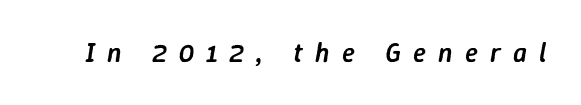
The tracking reads as deliberately expanded to a designer's eye. Tall strokes in this sample are angled rather than plumb. Students, this is semibold: more ink than regular, less than bold. The space directly below the letters is spotless.
